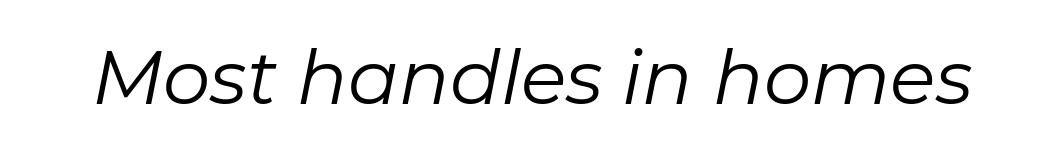
Has an underline been added? It has not. No extra tracking has been applied to these lines. The letters look calm and open, with moderate or lighter stems. When letters slant like this, we call the style italic. Each letter keeps its own natural width here, so spacing adapts to shape.
